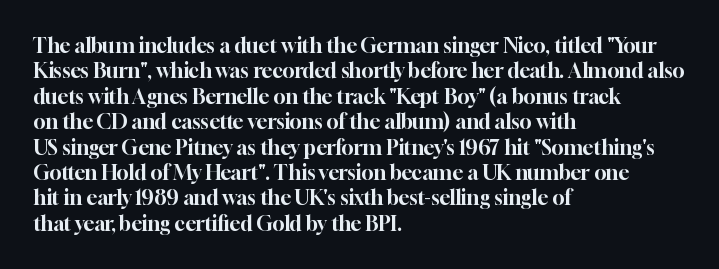
The image shows 20 px text type, upright; set left-aligned, normal line spacing (1.27x), normal letter spacing, not underlined.
